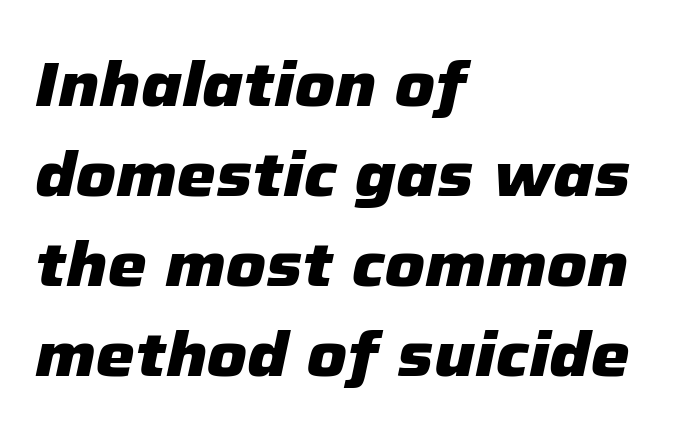
{"italic": "yes", "lean": "right", "slant_degrees": 12, "bold": "yes", "weight": "heavy", "width": "normal", "stroke_contrast": "low", "x_height": "medium", "monospaced": "no", "underline": "no", "align": "left", "line_spacing": "normal", "line_spacing_ratio": 1.45, "letter_spacing": "normal", "letter_spacing_em": 0.0, "glyph_px": 62}
